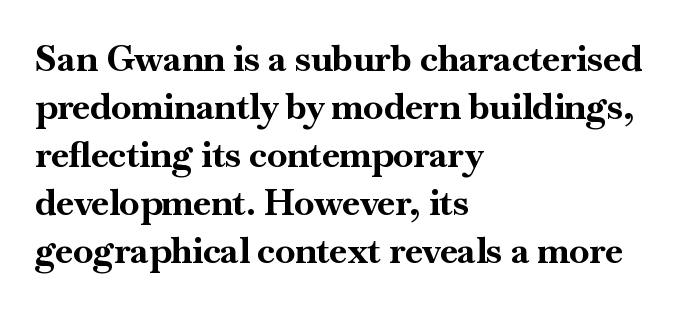
{"serif": "yes", "italic": "no", "bold": "yes", "weight": "bold", "width": "normal", "stroke_contrast": "high", "x_height": "small", "monospaced": "no", "underline": "no", "align": "left", "line_spacing": "normal", "line_spacing_ratio": 1.33, "letter_spacing": "normal", "letter_spacing_em": 0.0, "glyph_px": 36}
